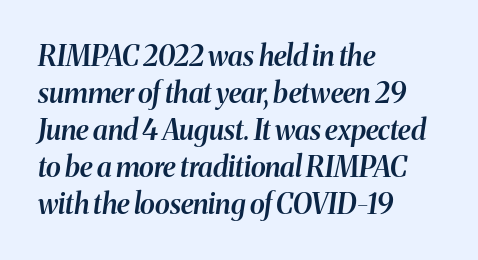
The image shows 28 px semibold type, italic (leaning right); set left-aligned, normal line spacing (1.32x), normal letter spacing, not underlined; medium stroke contrast and a medium x-height.
